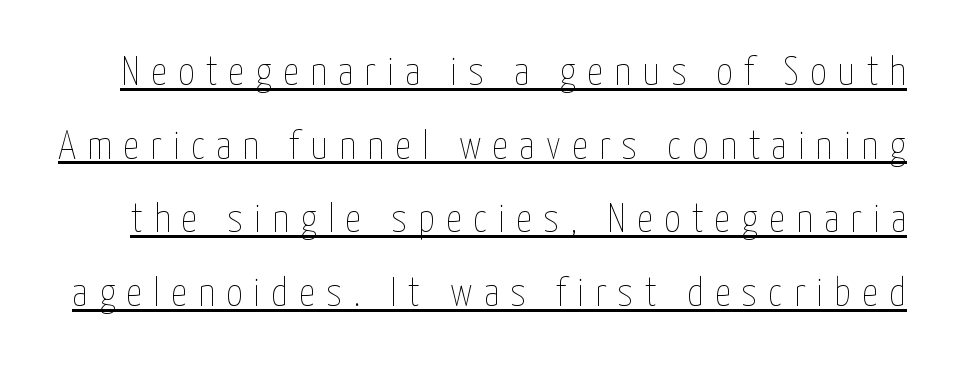
Q: Is the text bold? A: No.
Q: Is the text italic (slanted)? A: No, it is upright.
Q: Is the text underlined? A: Yes.
Q: Is the spacing between letters normal or unusually wide? A: Unusually wide.
Q: Width (condensed, normal, or wide)? A: Condensed.
Q: Stroke contrast? A: Low.
Q: x-height? A: Medium.
Q: Monospaced? A: No.
